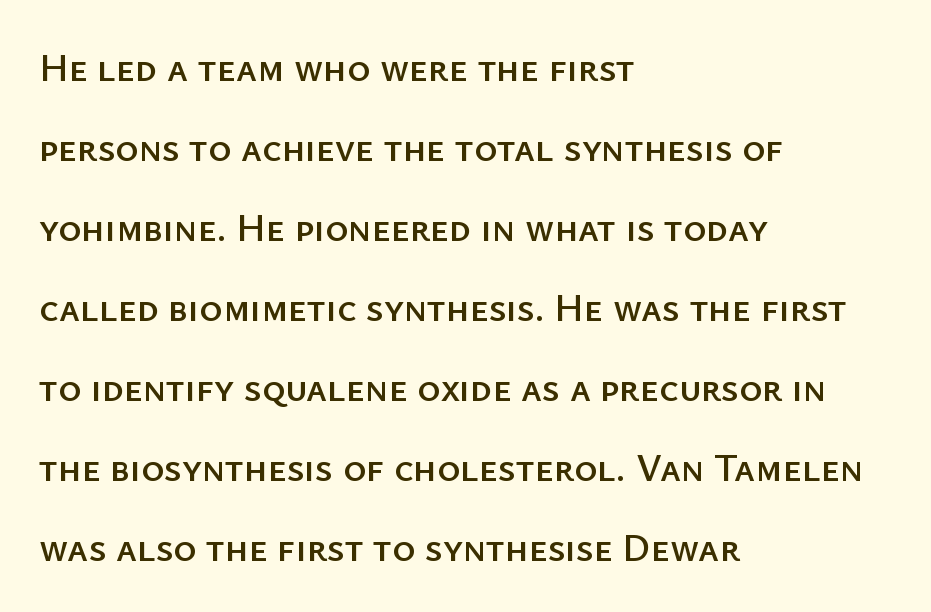
The image shows 39 px sans-serif type, upright; set left-aligned, loose line spacing (2.05x), normal letter spacing, not underlined; low stroke contrast and a medium x-height.
